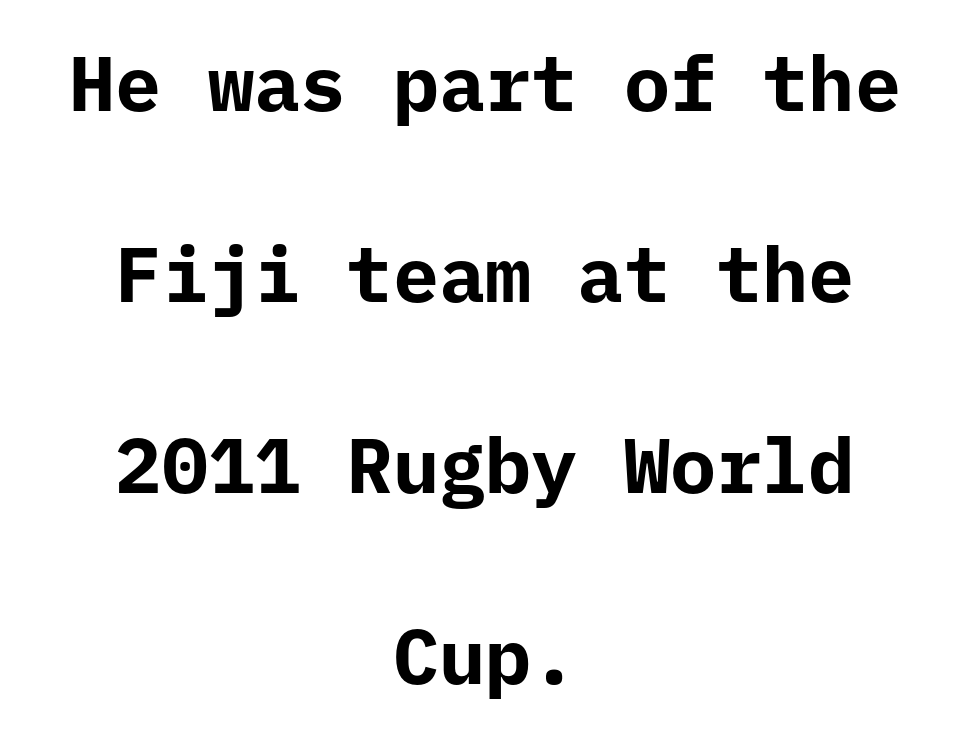
{"serif": "no", "italic": "no", "bold": "yes", "weight": "bold", "width": "normal", "stroke_contrast": "low", "x_height": "medium", "monospaced": "yes", "underline": "no", "align": "center", "line_spacing": "loose", "line_spacing_ratio": 2.48, "letter_spacing": "normal", "letter_spacing_em": 0.0, "glyph_px": 77}
